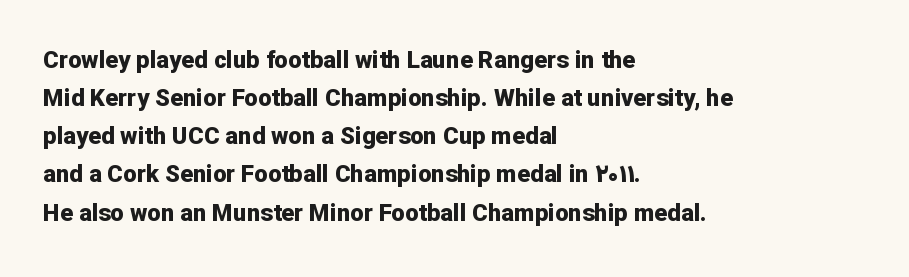
The image shows 24 px bold type, upright; set left-aligned, normal line spacing (1.59x), normal letter spacing, not underlined.
